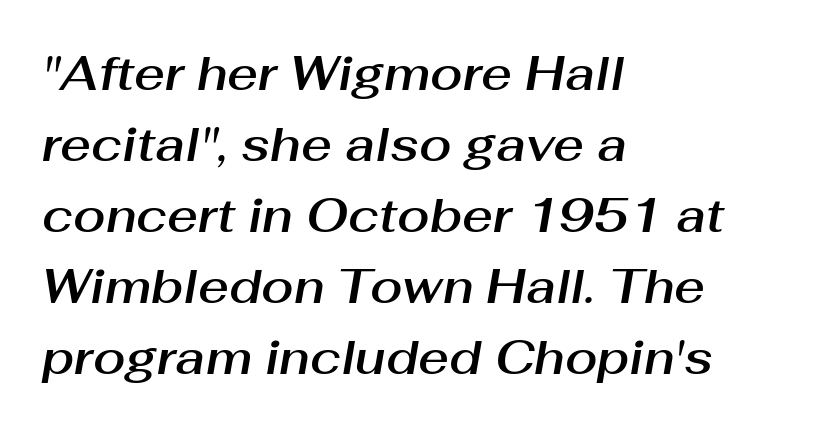
The image shows 47 px text type, italic (leaning right); set left-aligned, normal line spacing (1.51x), normal letter spacing, not underlined; medium stroke contrast and a medium x-height.
